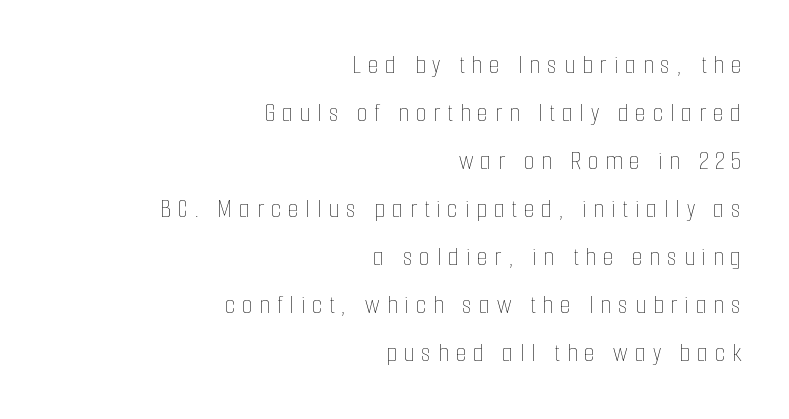
{"italic": "no", "bold": "no", "underline": "no", "align": "right", "line_spacing_ratio": 1.78, "letter_spacing": "wide", "letter_spacing_em": 0.26, "glyph_px": 27}
